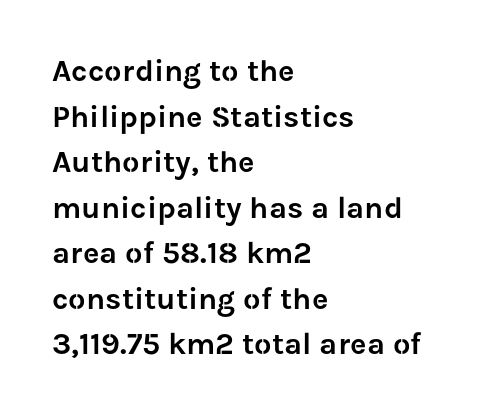
Q: Is the text italic (slanted)? A: No, it is upright.
Q: Is the typeface a serif or a sans-serif typeface? A: Sans-serif.
Q: Is the text underlined? A: No.
Q: How is the paragraph aligned? A: Left-aligned.
Q: Is the spacing between letters normal or unusually wide? A: Normal.
Q: Is the spacing between lines tight, normal or loose? A: Normal.
Q: Width (condensed, normal, or wide)? A: Normal.
Q: Stroke contrast? A: Low.
Q: x-height? A: Medium.
Q: Monospaced? A: No.
